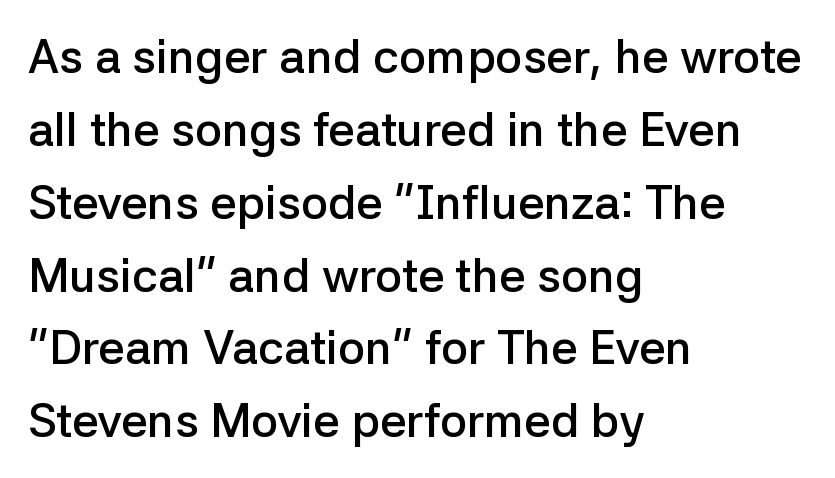
The image shows 47 px semibold sans-serif type, upright; set left-aligned, normal line spacing (1.55x), normal letter spacing, not underlined; low stroke contrast and a medium x-height.
